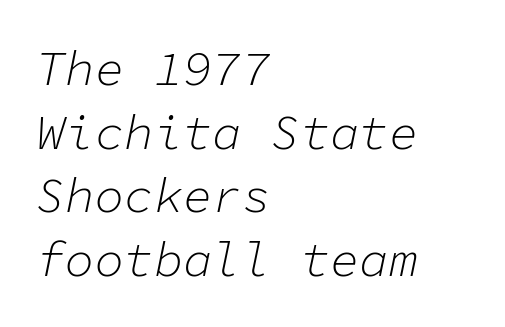
Q: Is the text bold? A: No.
Q: Is the text italic (slanted)? A: Yes, it leans right by about 11 degrees.
Q: Is the text underlined? A: No.
Q: How is the paragraph aligned? A: Left-aligned.
Q: Is the spacing between letters normal or unusually wide? A: Normal.
Q: Is the spacing between lines tight, normal or loose? A: Normal.
Q: Width (condensed, normal, or wide)? A: Normal.
Q: Stroke contrast? A: Low.
Q: x-height? A: Medium.
Q: Monospaced? A: Yes.
